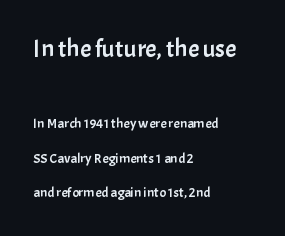
The image shows 25 px text type, upright; set left-aligned, loose line spacing (2.46x), normal letter spacing, not underlined; the first (top) block is 1.79x larger.
